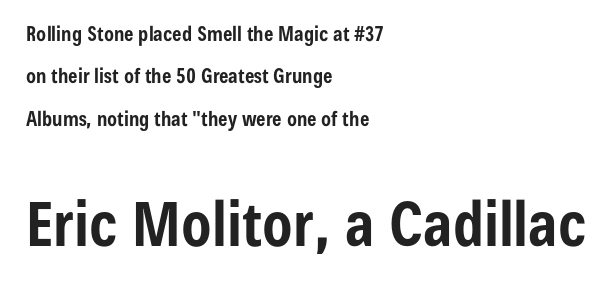
The image shows 61 px bold, condensed sans-serif type, upright; set left-aligned, loose line spacing (2.12x), normal letter spacing, not underlined; the second (bottom) block is 3.05x larger; low stroke contrast and a medium x-height.
